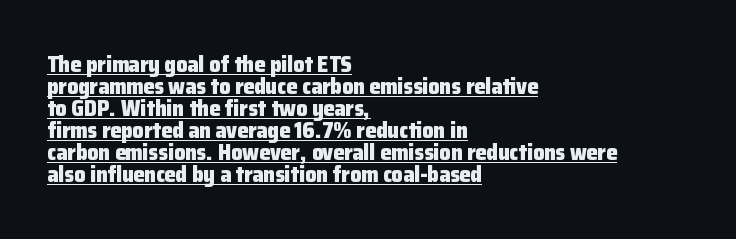
Vertical spacing — tight. What decoration does the sample have? An underline. A roman cut, with each character standing at attention. A student would call this left alignment; a typographer would say flush left, rag right.
